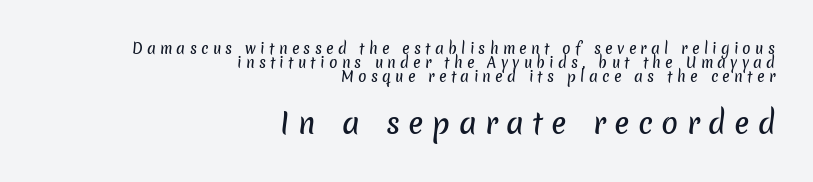
{"serif": "no", "width": "normal", "stroke_contrast": "low", "x_height": "medium", "monospaced": "no", "underline": "no", "align": "right", "line_spacing": "tight", "line_spacing_ratio": 1.01, "letter_spacing": "wide", "letter_spacing_em": 0.3, "larger_block": "second", "size_ratio": 2.0, "glyph_px": 28}
